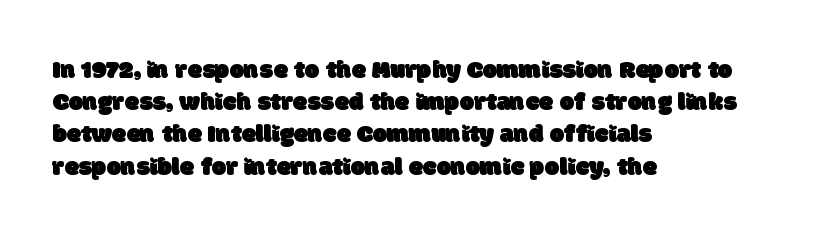
Q: Is the text underlined? A: No.
Q: How is the paragraph aligned? A: Left-aligned.
Q: Is the spacing between letters normal or unusually wide? A: Normal.
